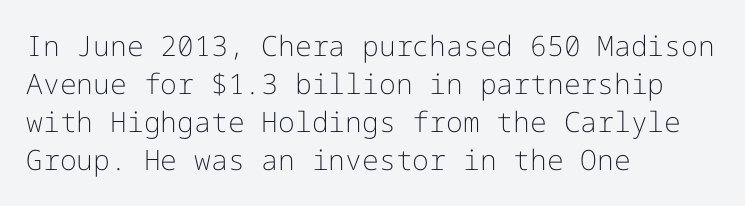
The image shows 28 px light sans-serif type, upright; set left-aligned, normal line spacing (1.36x), normal letter spacing, not underlined; low stroke contrast and a medium x-height.
